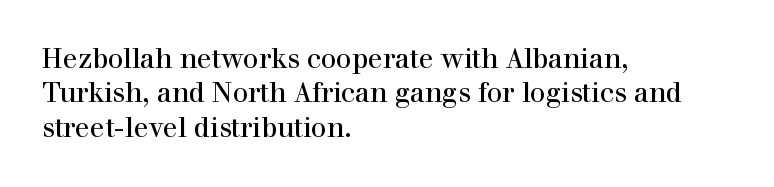
Do the letters lean? They stand straight. Lines of text with bare space underneath. The passage shown stacks its lines at a standard gap. Casual observation: everything's shoved over to the left.
